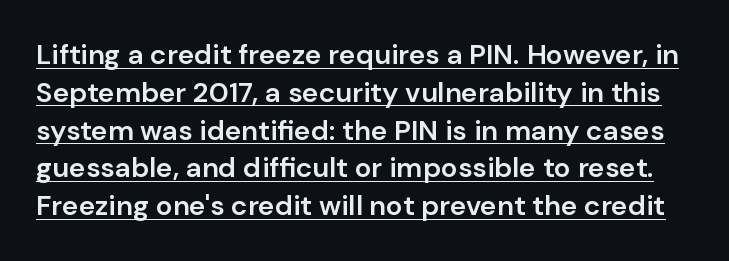
{"serif": "no", "italic": "no", "bold": "semi", "weight": "semibold", "width": "normal", "stroke_contrast": "low", "x_height": "medium", "monospaced": "no", "underline": "yes", "line_spacing": "normal", "line_spacing_ratio": 1.35, "letter_spacing": "normal", "letter_spacing_em": 0.0, "glyph_px": 28}
